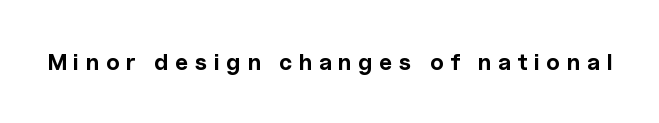
{"italic": "no", "bold": "yes", "underline": "no", "letter_spacing": "wide", "letter_spacing_em": 0.29, "glyph_px": 23}
